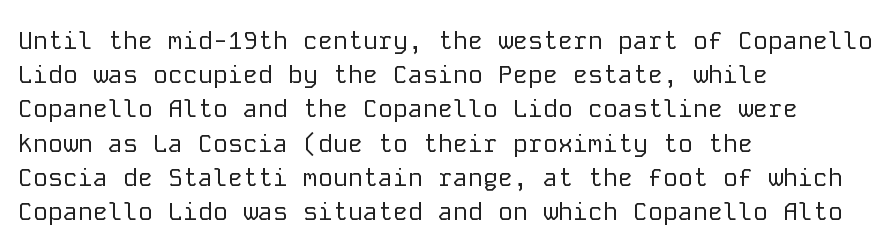
Q: Is the text bold? A: No.
Q: Is the text italic (slanted)? A: No, it is upright.
Q: Is the text underlined? A: No.
Q: How is the paragraph aligned? A: Left-aligned.
Q: Is the spacing between letters normal or unusually wide? A: Normal.
Q: Is the spacing between lines tight, normal or loose? A: Normal.
